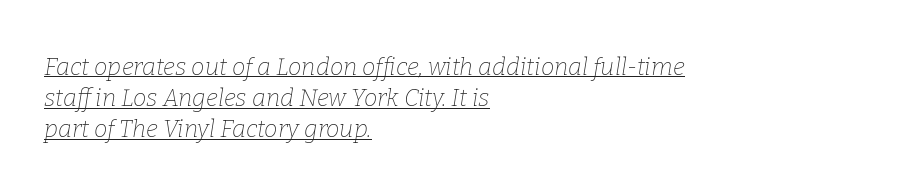
Summary of weight: not heavy and not bold. Like a heading marked for emphasis, these lines bear an underscore. The rag falls on the right side of this text block. A typesetter would call this zero additional tracking. Posture: slanted.
